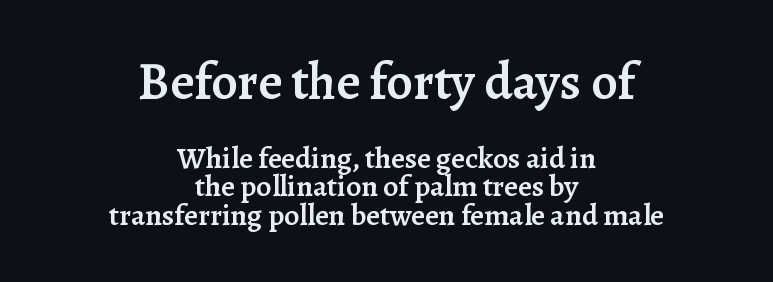
{"serif": "yes", "italic": "no", "bold": "semi", "weight": "semibold", "width": "normal", "stroke_contrast": "low", "x_height": "medium", "monospaced": "no", "underline": "no", "align": "center", "line_spacing": "tight", "line_spacing_ratio": 0.95, "letter_spacing": "normal", "letter_spacing_em": 0.0, "larger_block": "first", "size_ratio": 1.73, "glyph_px": 52}
